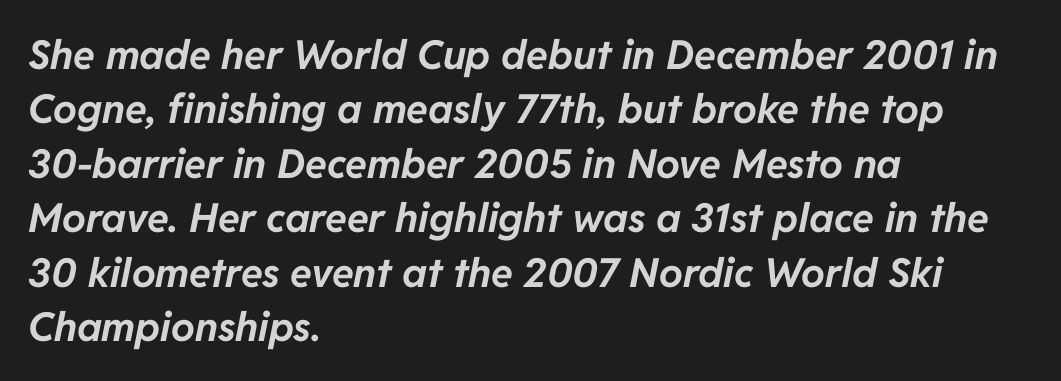
The image shows 40 px bold type, italic (leaning right); set left-aligned, normal line spacing (1.36x), normal letter spacing, not underlined; low stroke contrast and a medium x-height.
